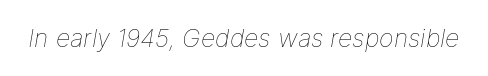
{"italic": "yes", "lean": "right", "slant_degrees": 9, "bold": "no", "underline": "no", "letter_spacing": "normal", "letter_spacing_em": 0.0, "glyph_px": 25}
